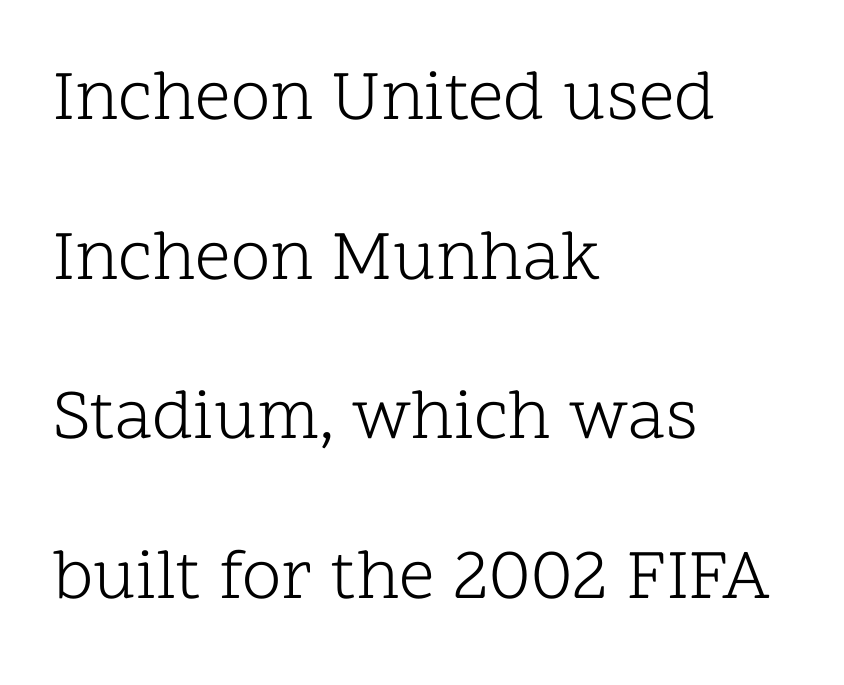
The image shows 71 px light serif type, upright; set left-aligned, loose line spacing (2.25x), normal letter spacing, not underlined; low stroke contrast and a medium x-height.
